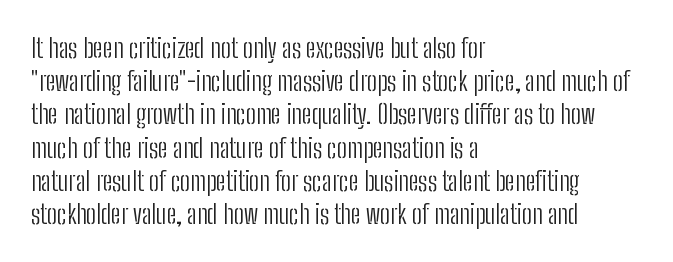
Q: Is the text bold? A: No.
Q: Is the text italic (slanted)? A: No, it is upright.
Q: Is the text underlined? A: No.
Q: How is the paragraph aligned? A: Left-aligned.
Q: Is the spacing between letters normal or unusually wide? A: Normal.
